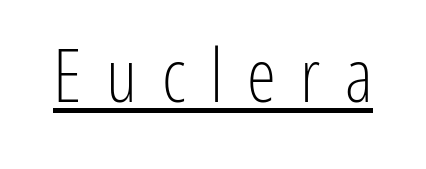
Q: Is the text bold? A: No.
Q: Is the text italic (slanted)? A: No, it is upright.
Q: Is the typeface a serif or a sans-serif typeface? A: Sans-serif.
Q: Is the text underlined? A: Yes.
Q: Is the spacing between letters normal or unusually wide? A: Unusually wide.
Q: Width (condensed, normal, or wide)? A: Condensed.
Q: Stroke contrast? A: Low.
Q: x-height? A: Medium.
Q: Monospaced? A: No.
